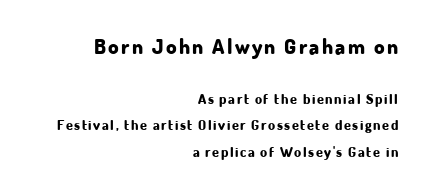
Q: Is the text bold? A: Yes.
Q: Is the text italic (slanted)? A: No, it is upright.
Q: Is the text underlined? A: No.
Q: How is the paragraph aligned? A: Right-aligned.
Q: Is the spacing between lines tight, normal or loose? A: Loose.
Q: Which block of text is set in a larger size, the first (top) or the second (bottom)? A: The first (top) one.
